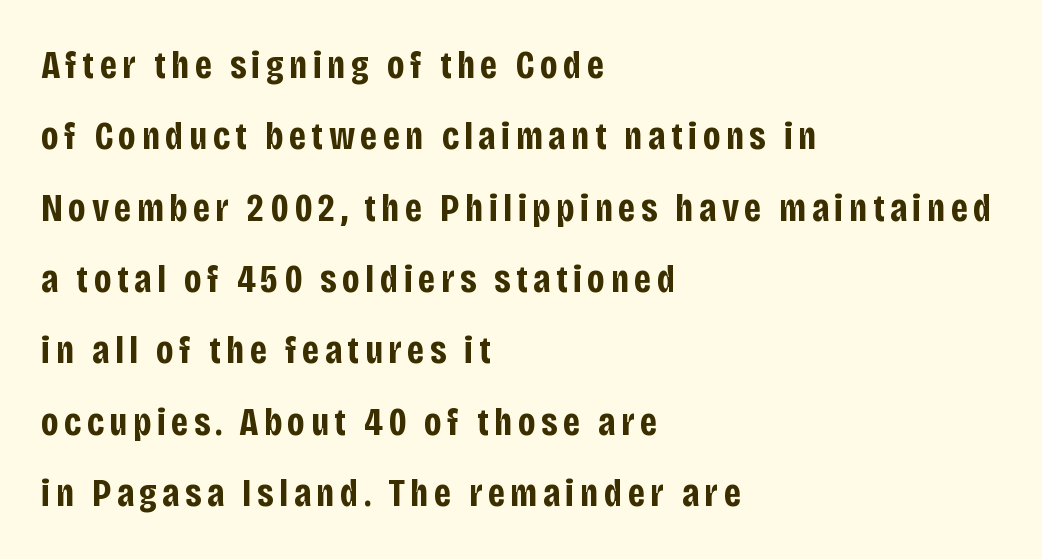
Q: Is the text bold? A: Yes.
Q: Is the text italic (slanted)? A: No, it is upright.
Q: Is the typeface a serif or a sans-serif typeface? A: Sans-serif.
Q: Is the text underlined? A: No.
Q: How is the paragraph aligned? A: Left-aligned.
Q: Width (condensed, normal, or wide)? A: Condensed.
Q: Stroke contrast? A: Low.
Q: x-height? A: Large.
Q: Monospaced? A: No.
